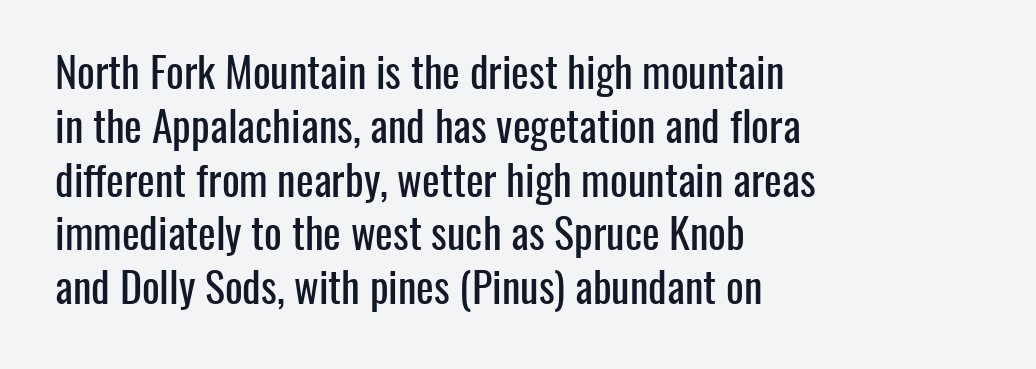
The image shows 42 px condensed sans-serif type, upright; set left-aligned, normal line spacing (1.28x), normal letter spacing, not underlined; low stroke contrast and a medium x-height.
